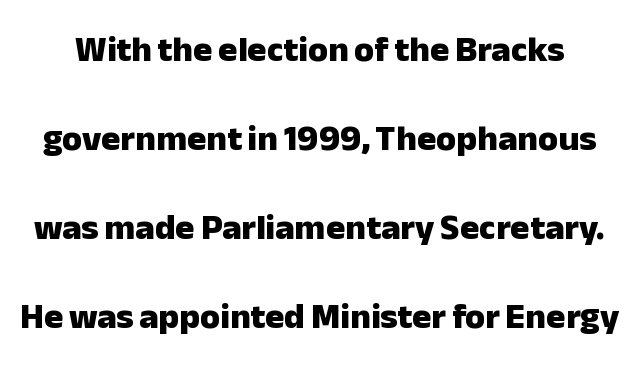
The image shows 36 px heavy sans-serif type, upright; set loose line spacing (2.47x), normal letter spacing, not underlined; low stroke contrast and a medium x-height.
